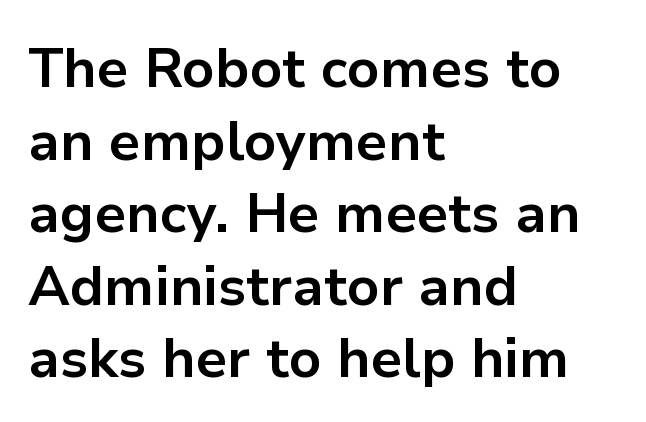
The image shows 55 px bold sans-serif type, upright; set left-aligned, normal line spacing (1.32x), normal letter spacing, not underlined; low stroke contrast and a medium x-height.
